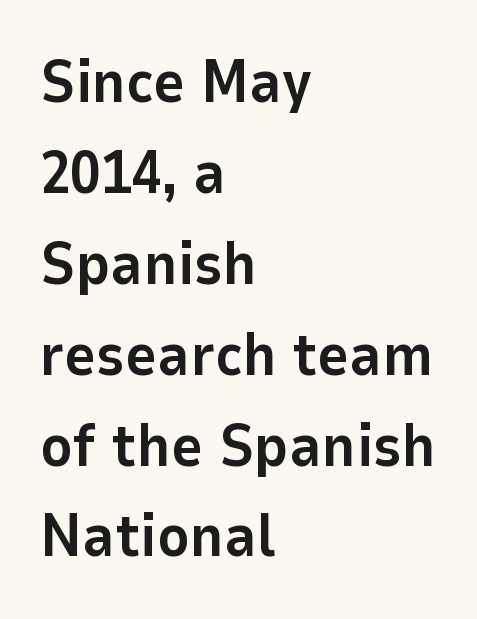
Q: Is the text bold? A: Yes.
Q: Is the text italic (slanted)? A: No, it is upright.
Q: Is the typeface a serif or a sans-serif typeface? A: Sans-serif.
Q: Is the text underlined? A: No.
Q: How is the paragraph aligned? A: Left-aligned.
Q: Is the spacing between letters normal or unusually wide? A: Normal.
Q: Is the spacing between lines tight, normal or loose? A: Normal.
Q: Width (condensed, normal, or wide)? A: Normal.
Q: Stroke contrast? A: Low.
Q: x-height? A: Medium.
Q: Monospaced? A: No.
